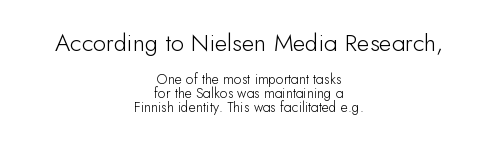
The image shows 24 px text type, upright; set centered, tight line spacing (1.02x), normal letter spacing, not underlined; the first (top) block is 1.71x larger.
